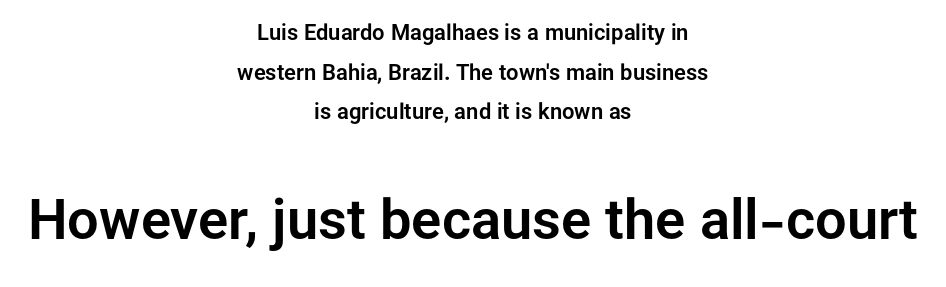
The space directly below the letters is spotless. Spacing verdict: proportional, widths tailored to each character. The rag falls on both sides of this text block equally. In terms of posture, this sample is upright. If you squint, the bottom block still reads clearly — it's the larger of the two.
